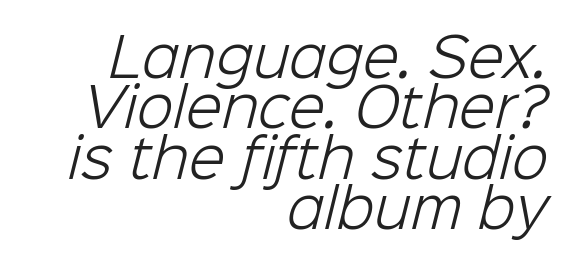
The image shows 53 px light sans-serif type; set right-aligned, tight line spacing (0.95x), normal letter spacing, not underlined; low stroke contrast and a medium x-height.
